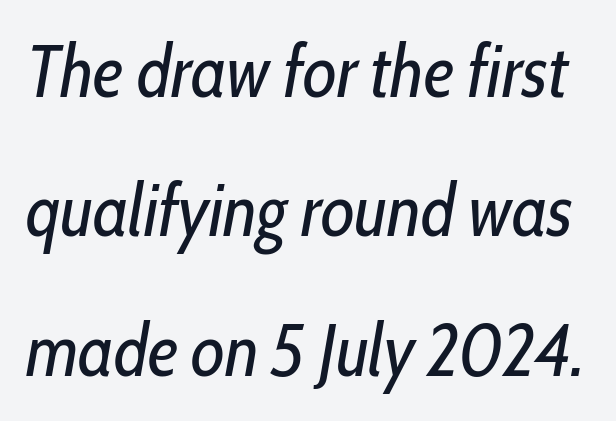
{"italic": "yes", "lean": "right", "slant_degrees": 10, "bold": "no", "weight": "regular", "width": "condensed", "stroke_contrast": "low", "x_height": "medium", "monospaced": "no", "underline": "no", "line_spacing": "loose", "line_spacing_ratio": 1.91, "letter_spacing": "normal", "letter_spacing_em": 0.0, "glyph_px": 73}
